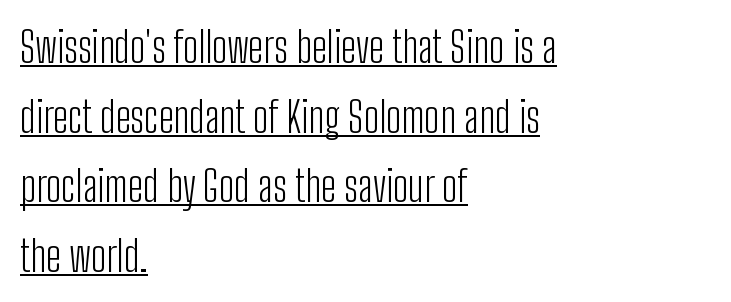
The image shows 43 px light, condensed sans-serif type, upright; set left-aligned, normal line spacing (1.62x), normal letter spacing, underlined; low stroke contrast and a medium x-height.
